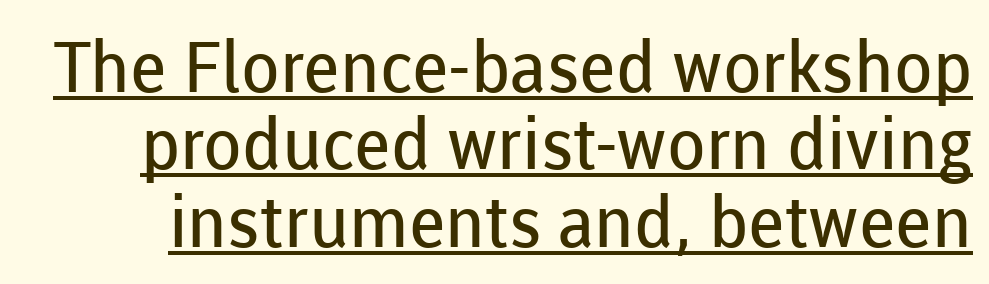
Q: Is the text bold? A: No.
Q: Is the text italic (slanted)? A: No, it is upright.
Q: Is the typeface a serif or a sans-serif typeface? A: Sans-serif.
Q: Is the text underlined? A: Yes.
Q: Is the spacing between letters normal or unusually wide? A: Normal.
Q: Is the spacing between lines tight, normal or loose? A: Tight.
Q: Width (condensed, normal, or wide)? A: Normal.
Q: Stroke contrast? A: Low.
Q: x-height? A: Medium.
Q: Monospaced? A: No.
